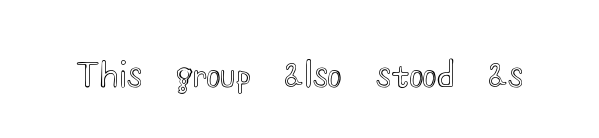
Q: Is the text italic (slanted)? A: No, it is upright.
Q: Is the text underlined? A: No.
Q: Is the spacing between letters normal or unusually wide? A: Normal.
Q: Width (condensed, normal, or wide)? A: Wide.
Q: x-height? A: Small.
Q: Monospaced? A: No.
